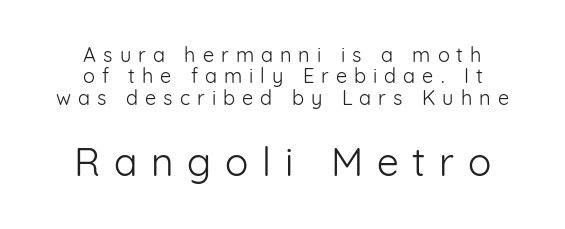
A typesetter would call this proportional, since set widths differ per character. The emphasis by scale lands on block number two, below. Characters remain perfectly vertical along every line. Each stroke keeps to a modest, everyday thickness or less. Only glyphs here, with clear space below each row.
